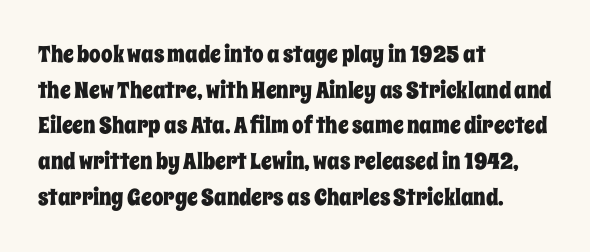
{"italic": "no", "underline": "no", "align": "left", "line_spacing": "normal", "line_spacing_ratio": 1.55, "letter_spacing": "normal", "letter_spacing_em": 0.0, "glyph_px": 23}
